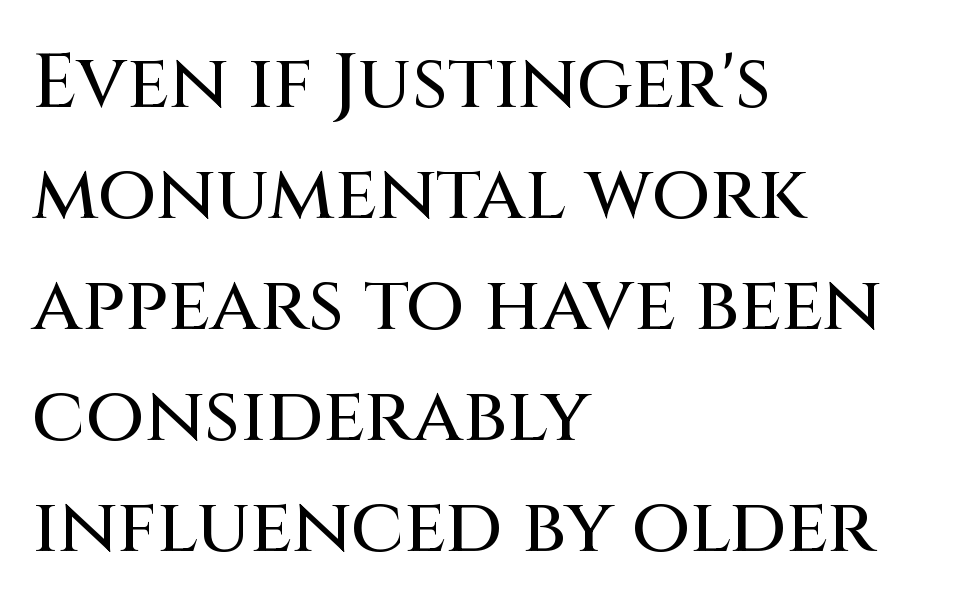
{"serif": "no", "italic": "no", "width": "normal", "stroke_contrast": "medium", "x_height": "large", "monospaced": "no", "underline": "no", "align": "left", "line_spacing": "normal", "line_spacing_ratio": 1.46, "letter_spacing": "normal", "letter_spacing_em": 0.0, "glyph_px": 76}
